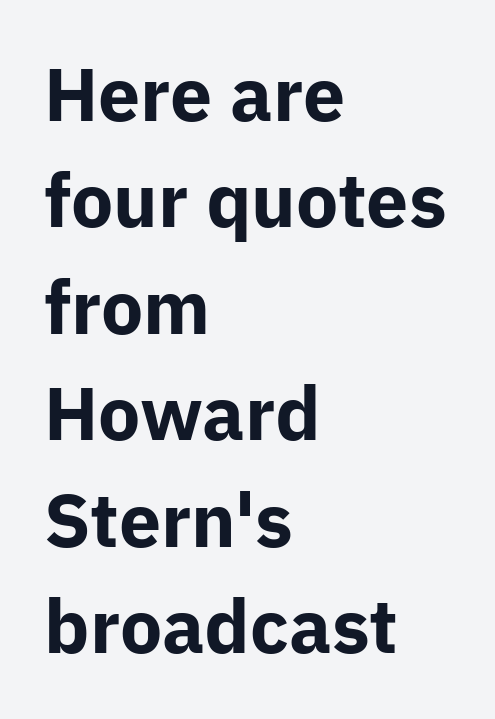
The image shows 75 px bold sans-serif type, upright; set left-aligned, normal line spacing (1.42x), normal letter spacing, not underlined; low stroke contrast and a medium x-height.
